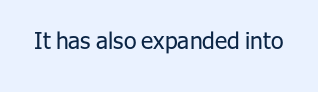
The image shows 23 px text type, upright; set normal letter spacing, not underlined.
